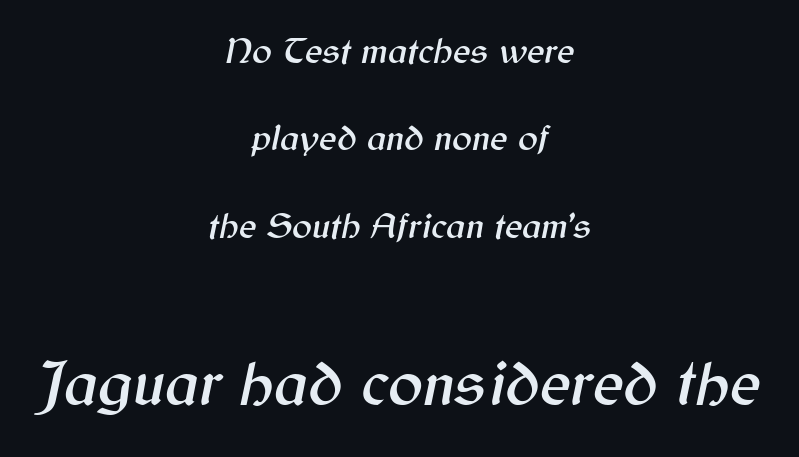
The line texture is even and compact thanks to regular tracking. In terms of posture, this sample is oblique. The face used here is proportionally spaced, like ordinary book or web type. Does the bottom block carry the larger type? Yes, it does. Line spacing here is loose.
